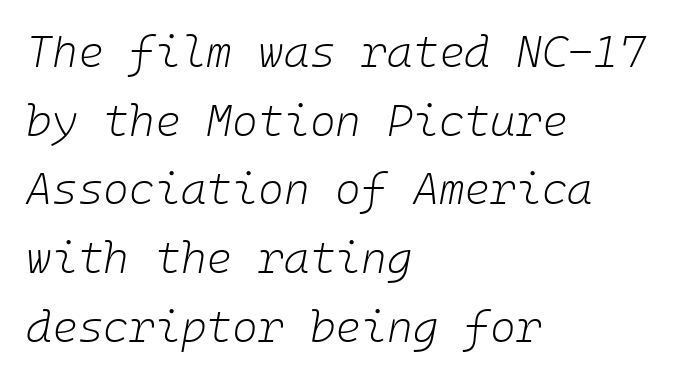
This rendering leaves character spacing at its baseline value. Line spacing here is normal. Weight class: somewhere from thin through regular. In terms of posture, this sample is oblique.
